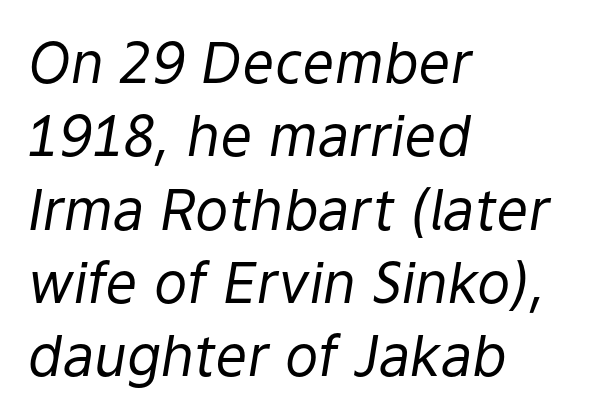
A typesetter would call this leading conventional body-copy spacing. Stems here are at most as thick as an everyday book face. The line texture is even and compact thanks to regular tracking. The ragged edge is on the right, which tells us the setting is flush left. Clear beneath every line of the passage. In terms of posture, this sample is oblique.
